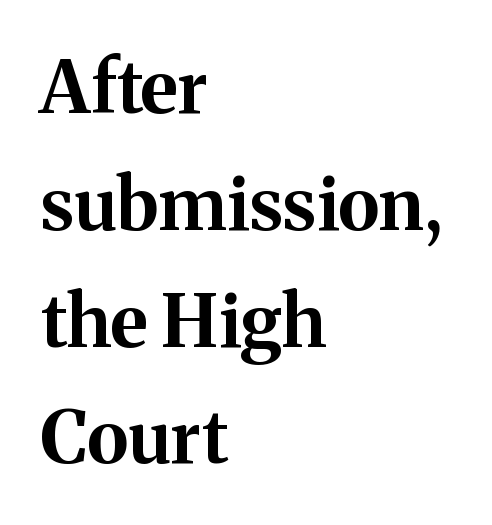
Q: Is the text bold? A: Yes.
Q: Is the text italic (slanted)? A: No, it is upright.
Q: Is the typeface a serif or a sans-serif typeface? A: Serif.
Q: Is the text underlined? A: No.
Q: How is the paragraph aligned? A: Left-aligned.
Q: Is the spacing between letters normal or unusually wide? A: Normal.
Q: Is the spacing between lines tight, normal or loose? A: Normal.
Q: Width (condensed, normal, or wide)? A: Normal.
Q: Stroke contrast? A: Medium.
Q: x-height? A: Medium.
Q: Monospaced? A: No.
